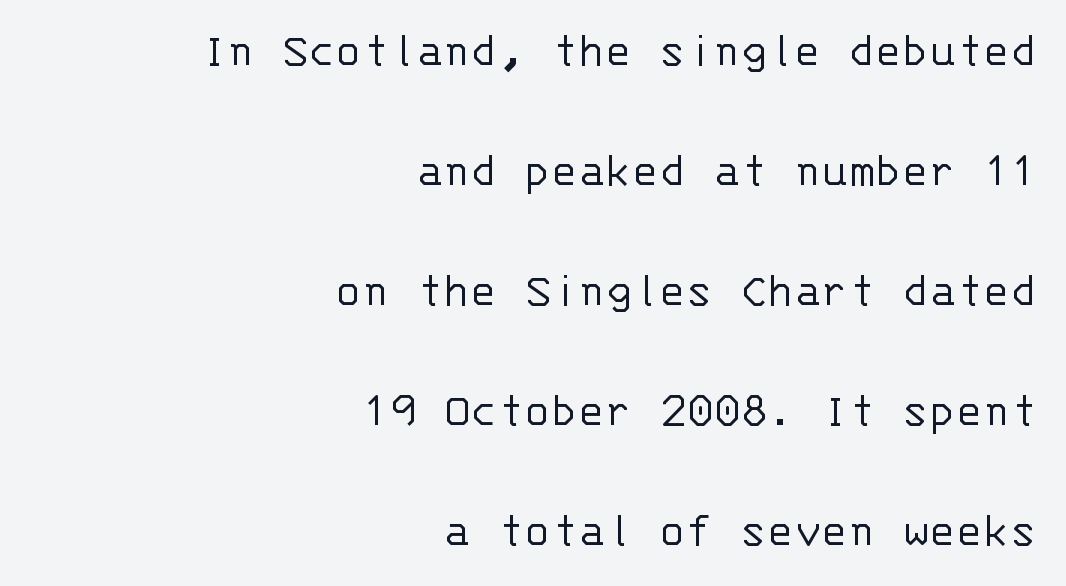
Horizontally, the lines are justified to the trailing edge only. Looks like terminal output: every glyph gets an equal slot. The specimen omits any rule beneath the text block's lines. The font family rendered here belongs to the sans-serif group. This rendering leaves character spacing at its baseline value. Stroke thickness stays within the range of a standard reading face or lighter.
